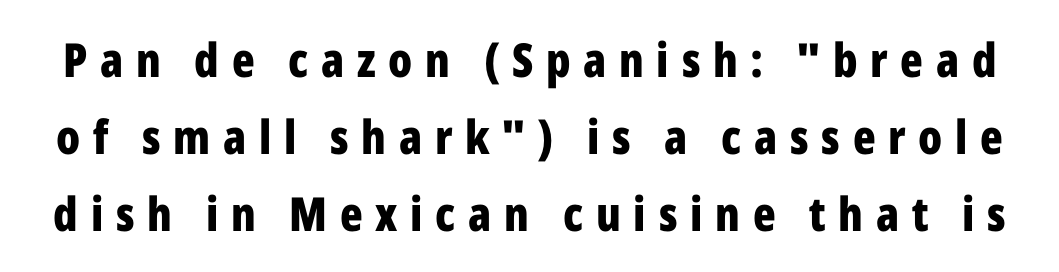
The image shows 47 px bold, condensed sans-serif type, upright; set normal line spacing (1.64x), unusually wide letter spacing (+0.27 em), not underlined; low stroke contrast and a medium x-height.
